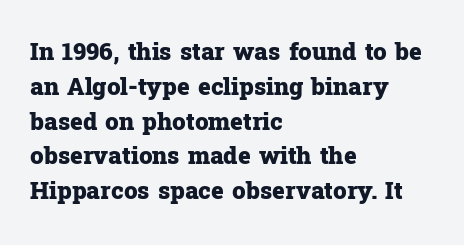
Q: Is the text bold? A: Yes.
Q: Is the text italic (slanted)? A: No, it is upright.
Q: Is the text underlined? A: No.
Q: How is the paragraph aligned? A: Left-aligned.
Q: Is the spacing between letters normal or unusually wide? A: Normal.
Q: Is the spacing between lines tight, normal or loose? A: Normal.
